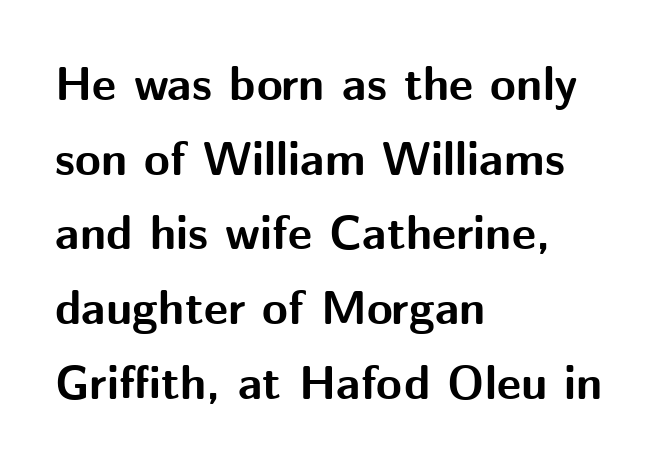
The paragraph has a hard left edge and a soft right edge. Thick stems and heavy bowls — unmistakably bold. No italicization has been applied; the sample stays upright. Short note: letters normally spaced.
